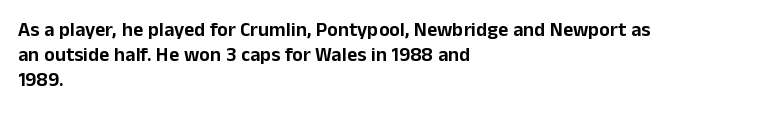
{"italic": "no", "underline": "no", "align": "left", "line_spacing": "normal", "line_spacing_ratio": 1.26, "letter_spacing": "normal", "letter_spacing_em": 0.0, "glyph_px": 20}
